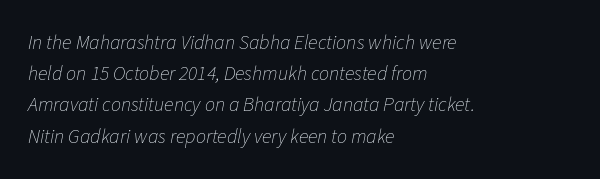
Leading matches the norm, producing a regular column. When letters slant like this, we call the style italic. The cut favours lightness, reaching ordinary text weight at its darkest. Letters rest on an invisible, unmarked baseline.
